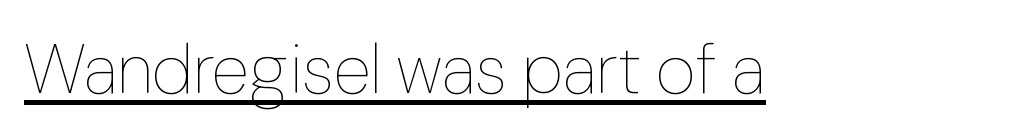
Q: Is the text bold? A: No.
Q: Is the text italic (slanted)? A: No, it is upright.
Q: Is the text underlined? A: Yes.
Q: Is the spacing between letters normal or unusually wide? A: Normal.
Q: Width (condensed, normal, or wide)? A: Normal.
Q: Stroke contrast? A: Low.
Q: x-height? A: Medium.
Q: Monospaced? A: No.
